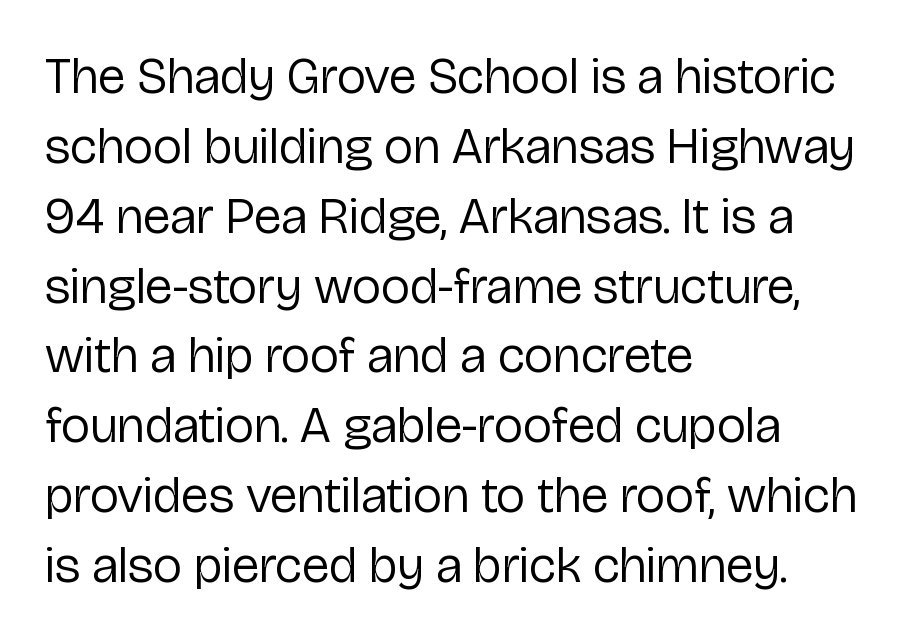
Q: Is the text bold? A: No.
Q: Is the text italic (slanted)? A: No, it is upright.
Q: Is the typeface a serif or a sans-serif typeface? A: Sans-serif.
Q: Is the text underlined? A: No.
Q: How is the paragraph aligned? A: Left-aligned.
Q: Is the spacing between letters normal or unusually wide? A: Normal.
Q: Is the spacing between lines tight, normal or loose? A: Normal.
Q: Width (condensed, normal, or wide)? A: Normal.
Q: Stroke contrast? A: Low.
Q: x-height? A: Medium.
Q: Monospaced? A: No.
